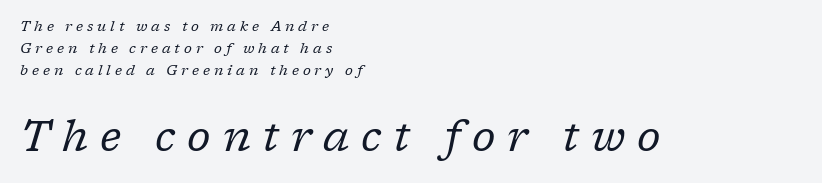
The glyphs look as if they've been sheared to an angle. Think of a printed novel: that variable character pitch is what you see here. The rendering inserts visible extra space after every character. These two chunks differ in scale, with the bottom chunk taking the larger measure. Layout note: lines flush left.
